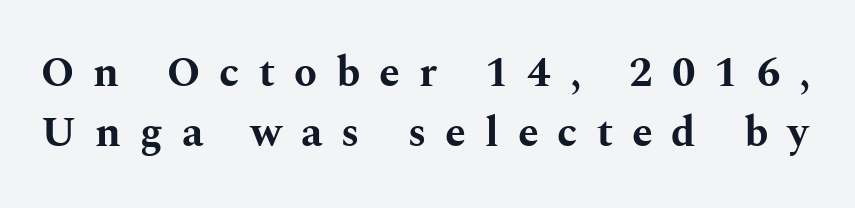
The typography opts for an upright posture over an oblique one. You could not count columns in this text — the font is proportionally spaced. What kind of face is this? One with serifs. Type without underlining.
